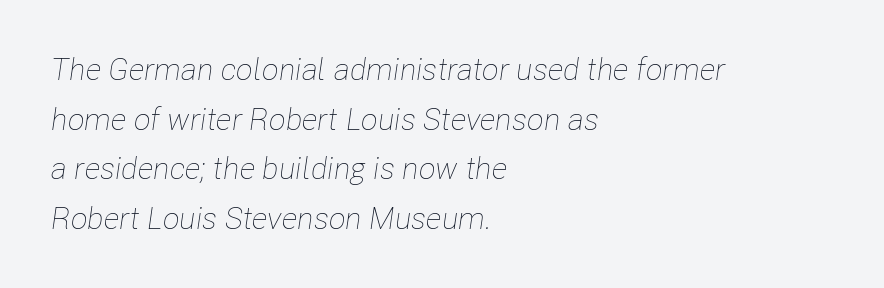
{"italic": "yes", "lean": "right", "slant_degrees": 8, "bold": "no", "weight": "thin", "width": "condensed", "stroke_contrast": "low", "x_height": "medium", "monospaced": "no", "underline": "no", "align": "left", "line_spacing": "normal", "line_spacing_ratio": 1.6, "letter_spacing": "normal", "letter_spacing_em": 0.0, "glyph_px": 31}
